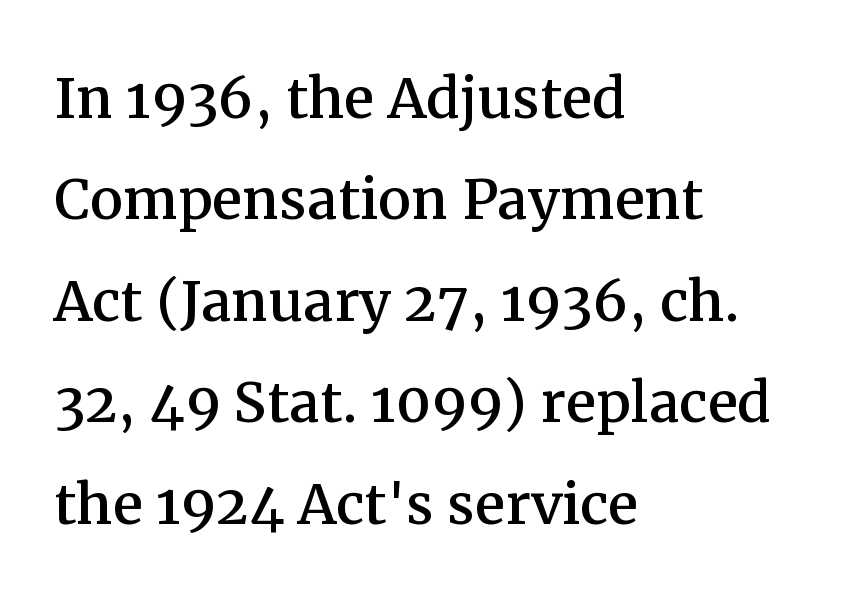
Any mark beneath the type? The region is blank. Caption: standard tracking, unaltered. Casual observation: everything's shoved over to the left. Do the letters lean? They stand straight. Font category for this specimen: serif. Here the designer chose a conventional face with non-uniform glyph widths.
